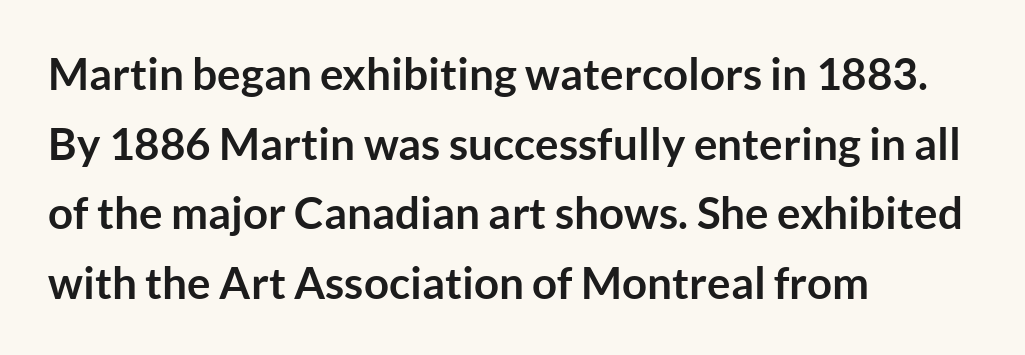
{"serif": "no", "italic": "no", "bold": "yes", "weight": "semibold", "width": "normal", "stroke_contrast": "low", "x_height": "medium", "monospaced": "no", "underline": "no", "align": "left", "line_spacing": "normal", "line_spacing_ratio": 1.58, "letter_spacing": "normal", "letter_spacing_em": 0.0, "glyph_px": 44}
